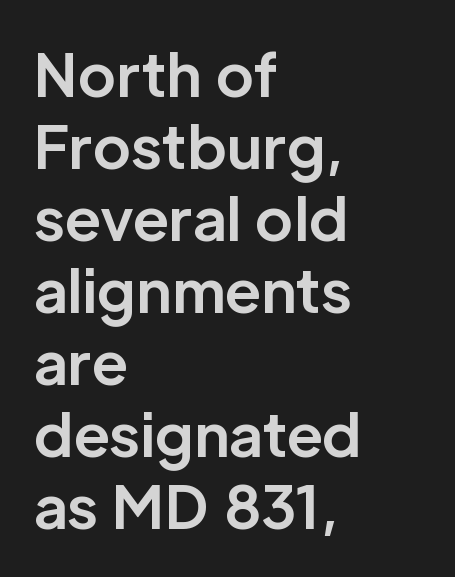
The image shows 58 px bold sans-serif type, upright; set left-aligned, line spacing 1.24x, normal letter spacing, not underlined; low stroke contrast and a medium x-height.
